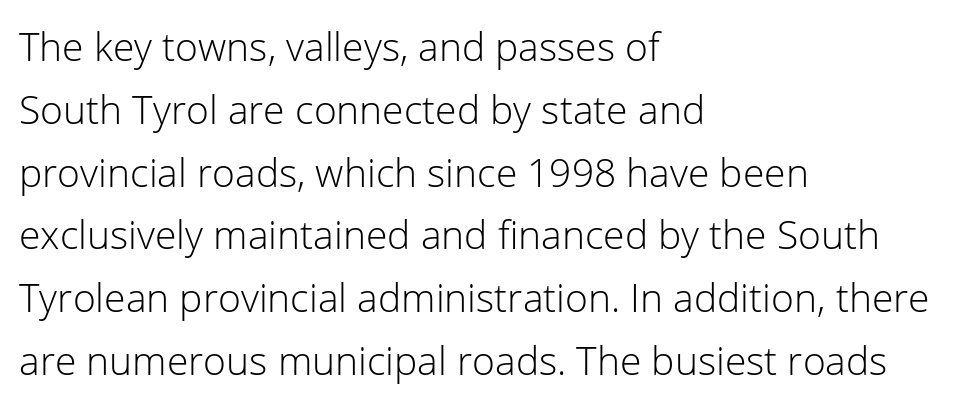
The image shows 39 px light sans-serif type, upright; set left-aligned, normal line spacing (1.61x), normal letter spacing, not underlined; low stroke contrast and a medium x-height.
